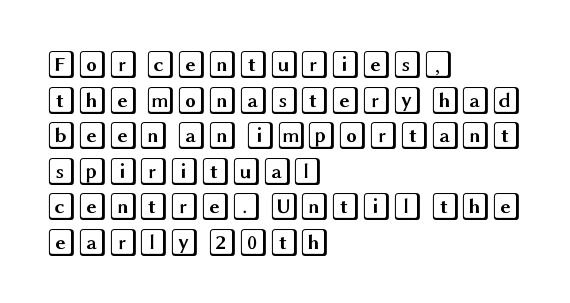
Q: Is the text italic (slanted)? A: No, it is upright.
Q: Is the text underlined? A: No.
Q: How is the paragraph aligned? A: Left-aligned.
Q: Is the spacing between letters normal or unusually wide? A: Normal.
Q: Is the spacing between lines tight, normal or loose? A: Normal.
Q: Width (condensed, normal, or wide)? A: Wide.
Q: x-height? A: Large.
